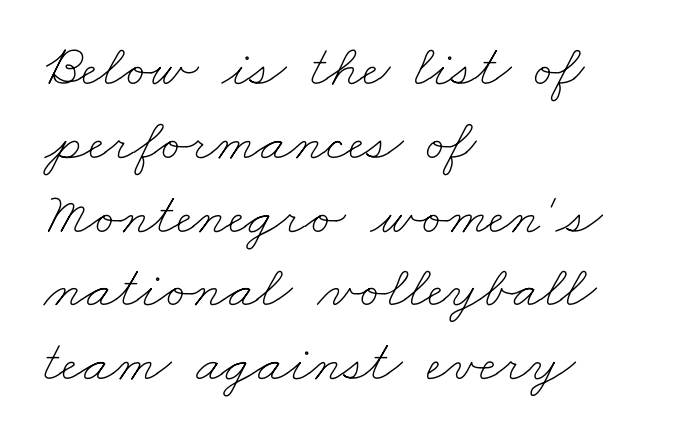
{"bold": "no", "weight": "thin", "width": "wide", "stroke_contrast": "low", "x_height": "small", "monospaced": "no", "underline": "no", "align": "left", "line_spacing_ratio": 1.23, "letter_spacing": "normal", "letter_spacing_em": 0.0, "glyph_px": 60}
